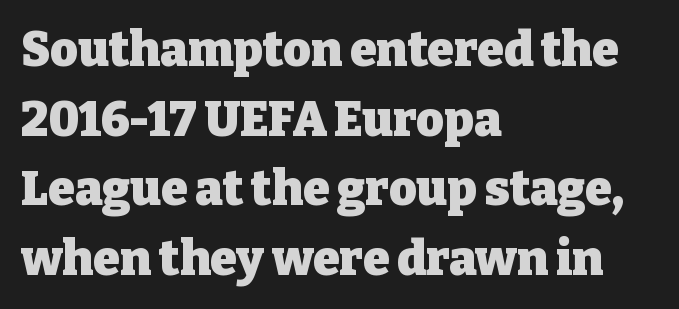
The image shows 48 px heavy serif type, upright; set left-aligned, normal line spacing (1.45x), normal letter spacing, not underlined; low stroke contrast and a medium x-height.
